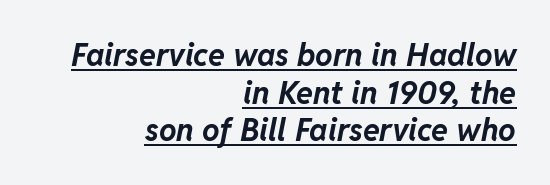
The image shows 31 px bold type, italic (leaning right); set right-aligned, line spacing 1.21x, normal letter spacing, underlined; low stroke contrast and a medium x-height.
